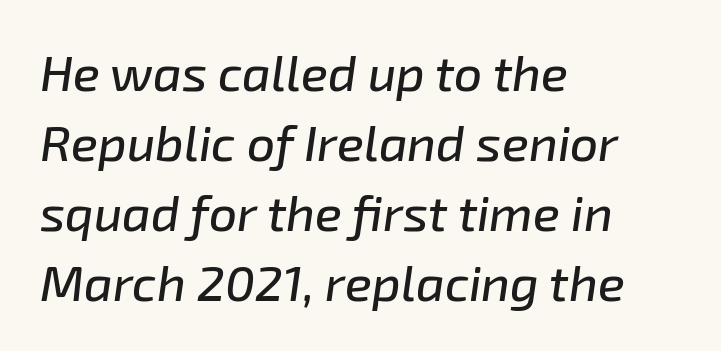
{"italic": "yes", "lean": "right", "slant_degrees": 8, "width": "normal", "stroke_contrast": "low", "x_height": "medium", "monospaced": "no", "underline": "no", "align": "left", "line_spacing": "normal", "line_spacing_ratio": 1.4, "letter_spacing": "normal", "letter_spacing_em": 0.0, "glyph_px": 50}
